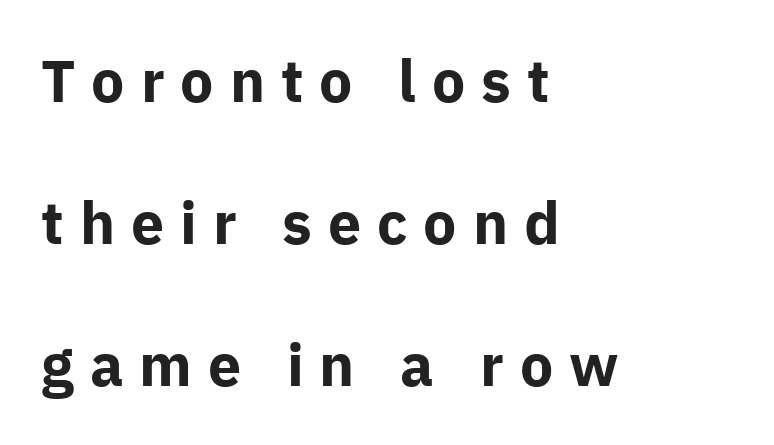
The image shows 59 px bold sans-serif type, upright; set left-aligned, loose line spacing (2.41x), unusually wide letter spacing (+0.27 em), not underlined; low stroke contrast and a medium x-height.
